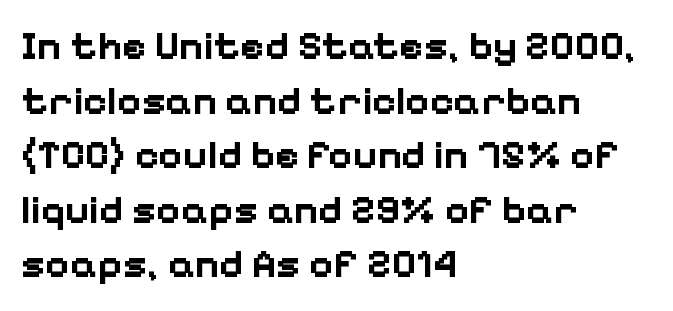
This rendering uses left alignment, leaving the right contour irregular. The glyphs in this specimen are sans serif. The letters stand upright; this is a roman face. The rendering uses natural spacing where letterforms have individual widths. Vertical spacing — default. Descenders are the only things crossing below the line.
